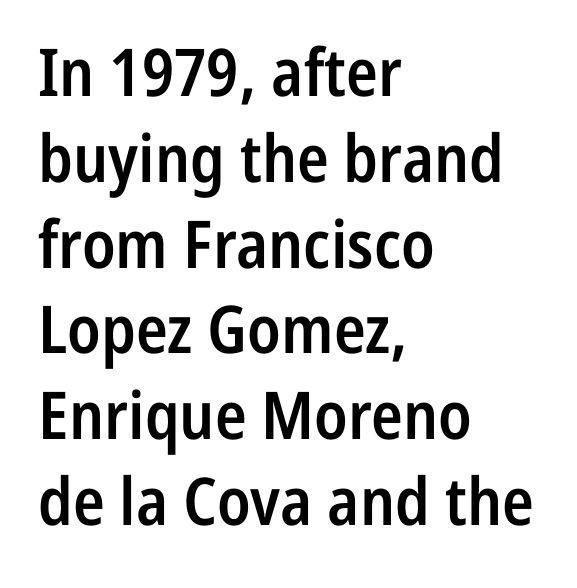
{"serif": "no", "italic": "no", "bold": "semi", "weight": "semibold", "width": "condensed", "stroke_contrast": "low", "x_height": "medium", "monospaced": "no", "underline": "no", "align": "left", "line_spacing": "normal", "line_spacing_ratio": 1.3, "letter_spacing": "normal", "letter_spacing_em": 0.0, "glyph_px": 66}
